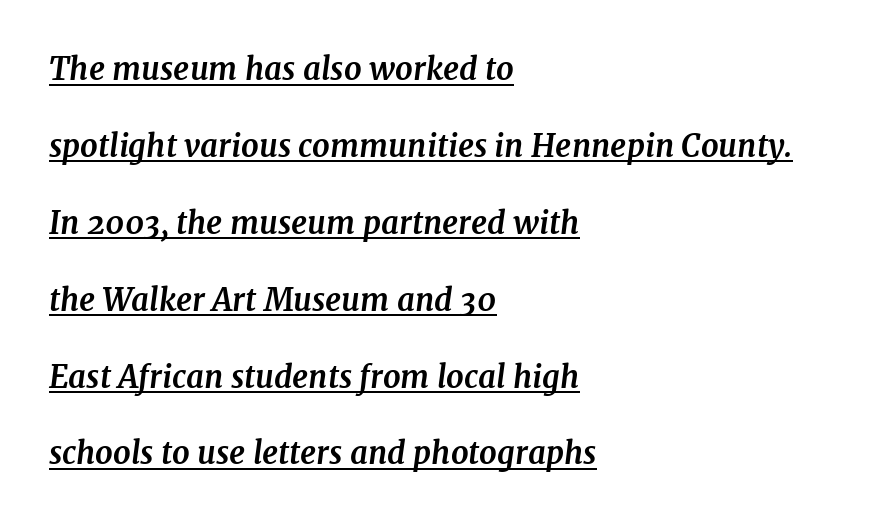
{"serif": "yes", "italic": "yes", "lean": "right", "slant_degrees": 7, "bold": "yes", "weight": "bold", "width": "normal", "stroke_contrast": "medium", "x_height": "medium", "monospaced": "no", "underline": "yes", "align": "left", "line_spacing": "loose", "line_spacing_ratio": 2.48, "letter_spacing": "normal", "letter_spacing_em": 0.0, "glyph_px": 31}
